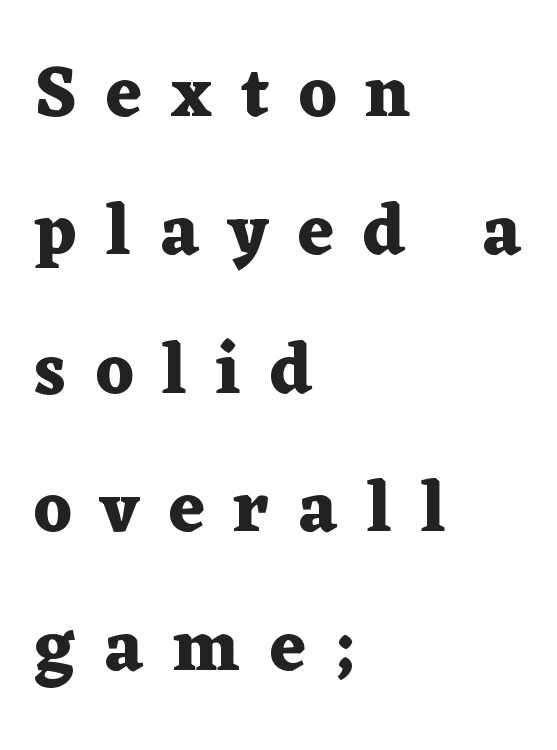
The image shows 71 px heavy, wide serif type, upright; set left-aligned, loose line spacing (1.95x), unusually wide letter spacing (+0.41 em), not underlined; medium stroke contrast and a medium x-height.
